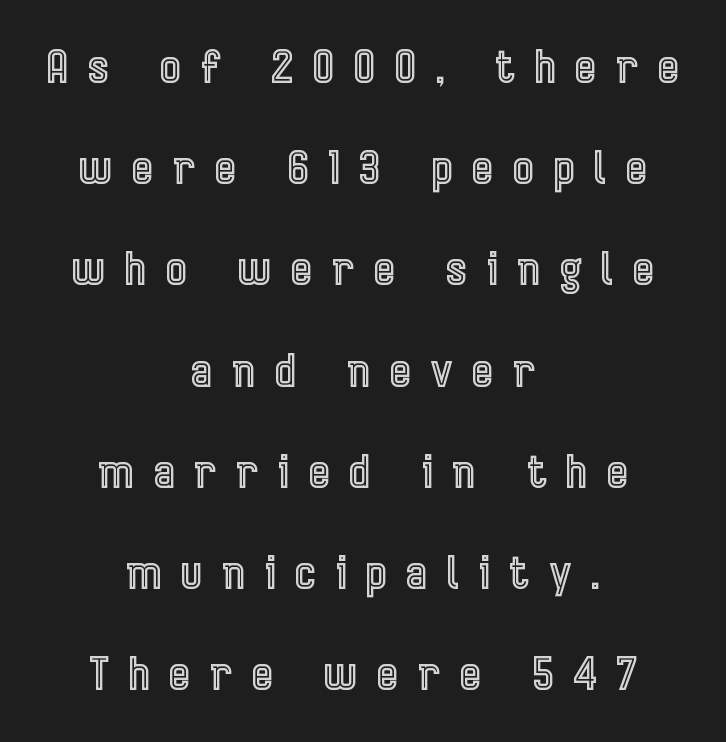
{"italic": "no", "width": "condensed", "x_height": "medium", "monospaced": "no", "underline": "no", "align": "center", "line_spacing": "loose", "line_spacing_ratio": 2.25, "letter_spacing": "wide", "letter_spacing_em": 0.44, "glyph_px": 45}
